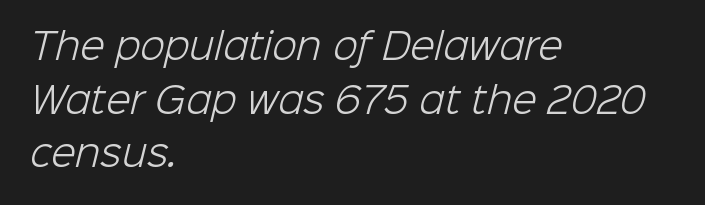
The letters sit at their default tracking, neither squeezed nor spread. Line beginnings align vertically; line endings do not. Stems here are at most as thick as an everyday book face. The area under the type is left untouched. Each letter keeps its own natural width here, so spacing adapts to shape. Students, observe: this is what conventionally led text looks like.
